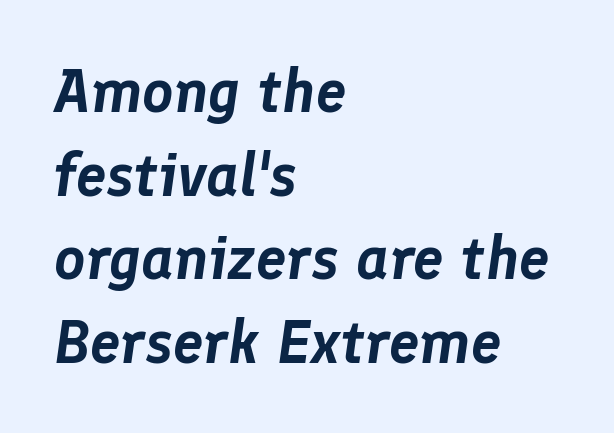
{"italic": "yes", "lean": "right", "slant_degrees": 8, "width": "normal", "stroke_contrast": "low", "x_height": "medium", "monospaced": "no", "underline": "no", "align": "left", "line_spacing": "normal", "line_spacing_ratio": 1.37, "letter_spacing": "normal", "letter_spacing_em": 0.0, "glyph_px": 61}
